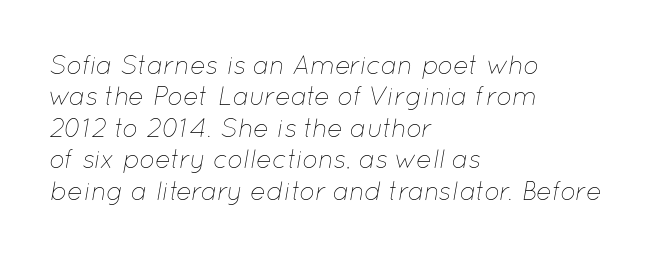
Q: Is the text bold? A: No.
Q: Is the text italic (slanted)? A: Yes, it leans right by about 12 degrees.
Q: Is the text underlined? A: No.
Q: How is the paragraph aligned? A: Left-aligned.
Q: Is the spacing between letters normal or unusually wide? A: Normal.
